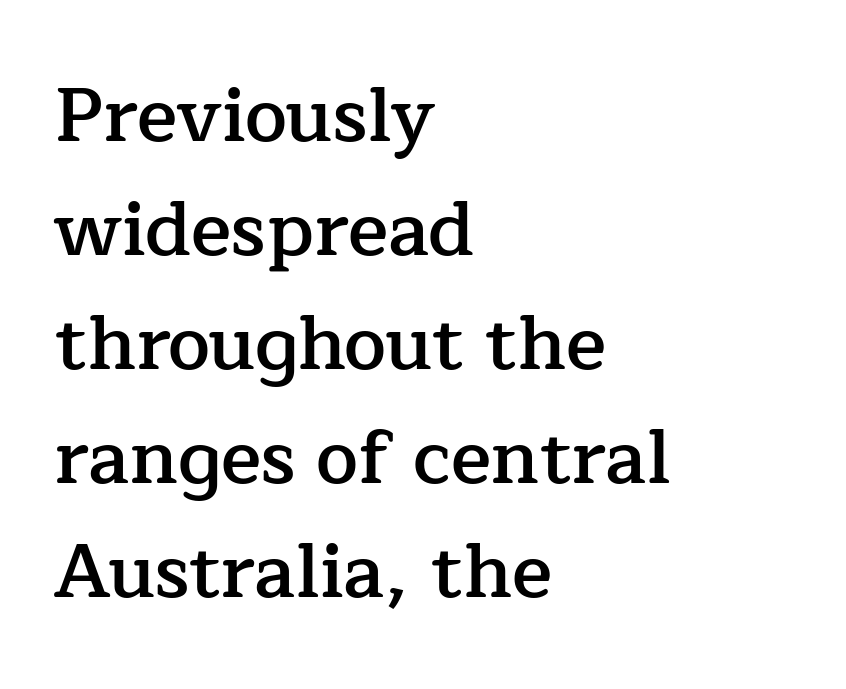
{"serif": "yes", "italic": "no", "bold": "semi", "weight": "semibold", "width": "normal", "stroke_contrast": "low", "x_height": "medium", "monospaced": "no", "underline": "no", "align": "left", "line_spacing": "normal", "line_spacing_ratio": 1.52, "letter_spacing": "normal", "letter_spacing_em": 0.0, "glyph_px": 75}
